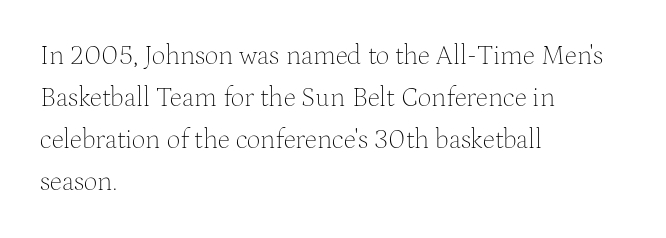
The image shows 27 px text type, upright; set left-aligned, normal line spacing (1.55x), normal letter spacing, not underlined.
